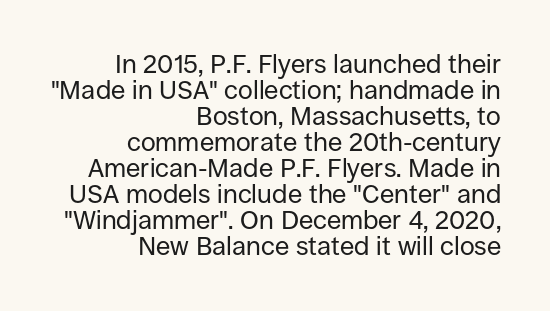
The image shows 26 px text type, upright; set right-aligned, tight line spacing (1.0x), normal letter spacing, not underlined.
